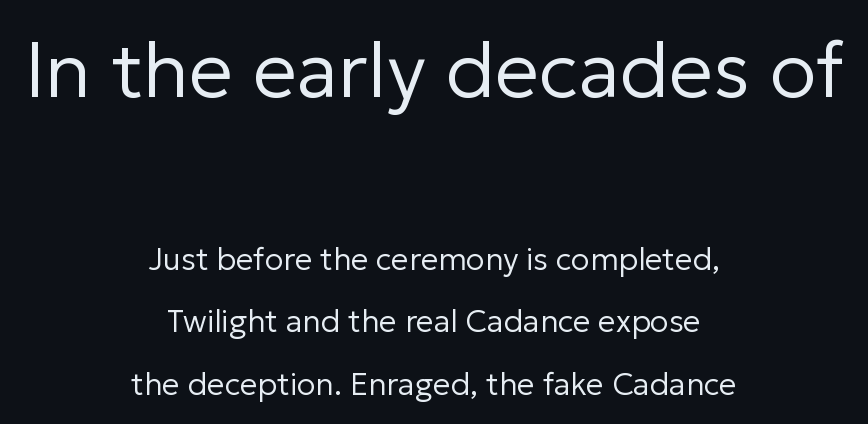
Q: Is the text bold? A: No.
Q: Is the text italic (slanted)? A: No, it is upright.
Q: Is the typeface a serif or a sans-serif typeface? A: Sans-serif.
Q: Is the text underlined? A: No.
Q: How is the paragraph aligned? A: Centered.
Q: Is the spacing between letters normal or unusually wide? A: Normal.
Q: Is the spacing between lines tight, normal or loose? A: Loose.
Q: Which block of text is set in a larger size, the first (top) or the second (bottom)? A: The first (top) one.
Q: Width (condensed, normal, or wide)? A: Normal.
Q: Stroke contrast? A: Low.
Q: x-height? A: Medium.
Q: Monospaced? A: No.
